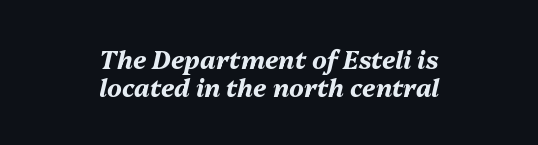
Q: Is the text bold? A: Yes.
Q: Is the text italic (slanted)? A: Yes, it leans right by about 13 degrees.
Q: Is the text underlined? A: No.
Q: How is the paragraph aligned? A: Centered.
Q: Is the spacing between letters normal or unusually wide? A: Normal.
Q: Is the spacing between lines tight, normal or loose? A: Tight.
